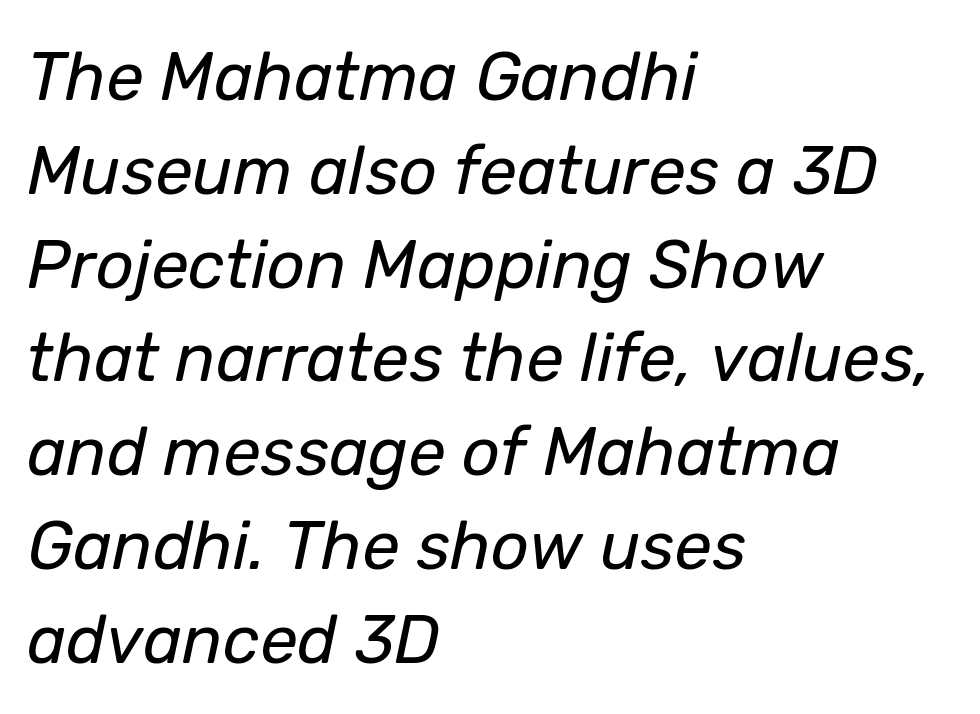
The image shows 67 px regular-weight type, italic (leaning right); set left-aligned, normal line spacing (1.4x), normal letter spacing, not underlined; low stroke contrast and a medium x-height.
